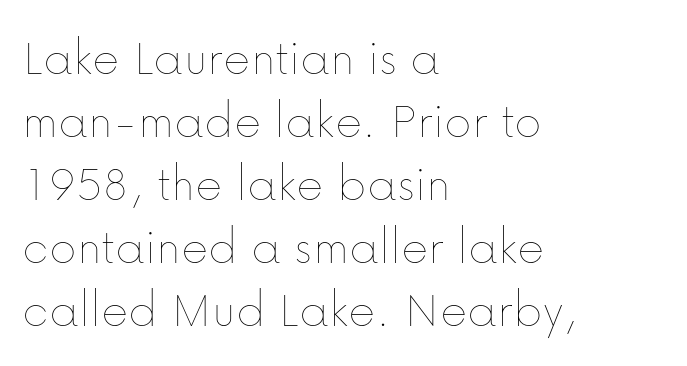
Q: Is the text bold? A: No.
Q: Is the text italic (slanted)? A: No, it is upright.
Q: Is the text underlined? A: No.
Q: How is the paragraph aligned? A: Left-aligned.
Q: Is the spacing between letters normal or unusually wide? A: Normal.
Q: Width (condensed, normal, or wide)? A: Normal.
Q: Stroke contrast? A: Low.
Q: x-height? A: Medium.
Q: Monospaced? A: No.
